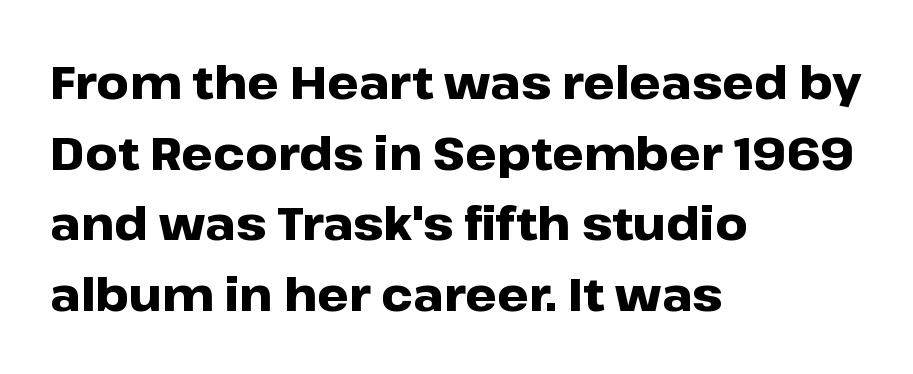
Typographically, this falls in the sans-serif category. The setting favours the left margin, as ordinary paragraphs usually do. Quick note: not italic, upright. Letter spacing: default. The passage shown is typed in a proportional face where columns would drift.
